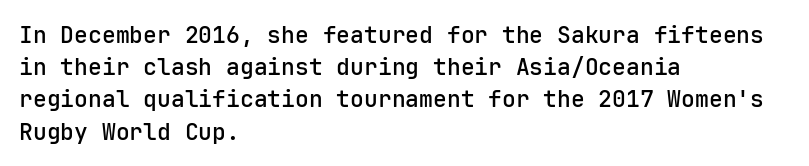
Q: Is the text bold? A: Semi-bold.
Q: Is the text italic (slanted)? A: No, it is upright.
Q: Is the text underlined? A: No.
Q: How is the paragraph aligned? A: Left-aligned.
Q: Is the spacing between letters normal or unusually wide? A: Normal.
Q: Is the spacing between lines tight, normal or loose? A: Normal.
